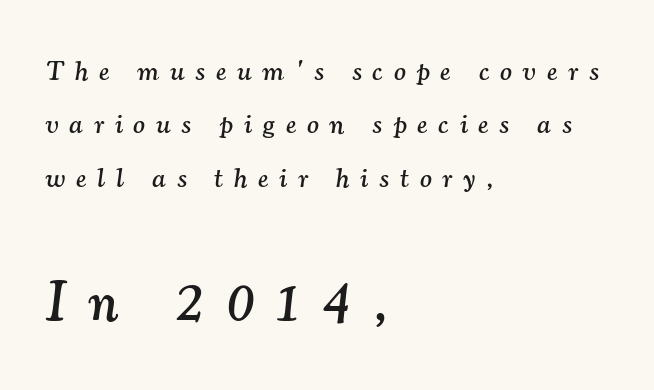
{"serif": "yes", "italic": "yes", "lean": "right", "slant_degrees": 7, "width": "normal", "stroke_contrast": "medium", "x_height": "small", "monospaced": "no", "underline": "no", "align": "left", "line_spacing": "loose", "line_spacing_ratio": 1.91, "letter_spacing": "wide", "letter_spacing_em": 0.39, "larger_block": "second", "size_ratio": 2.0, "glyph_px": 56}
